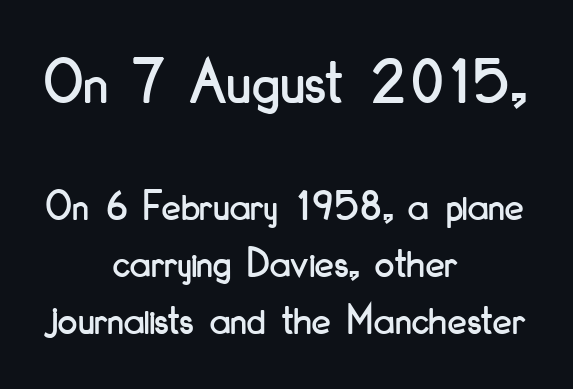
Descenders hang freely into open space. You can tell it's not italic because the verticals are truly vertical. Varying glyph widths throughout — classic text-font behaviour. You get the large type first, then a drop to smaller type. Each letter's strokes conclude bluntly, with no projecting serifs. The rag falls on both sides of this text block equally.
